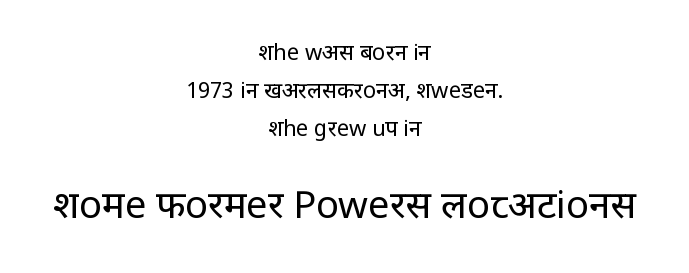
Grotesque or geometric, the face here clearly has no serifs. The strokes are not fattened; the text isn't bold. Tall strokes in this sample are plumb rather than angled. Centered paragraph, ragged on both sides.
